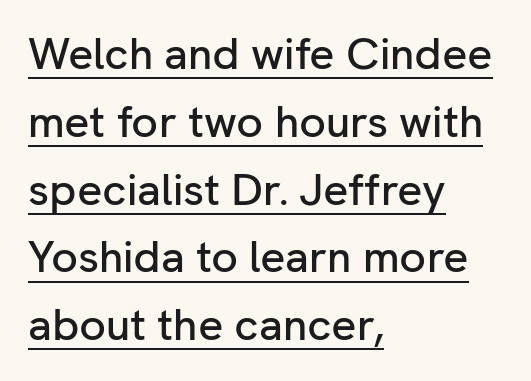
Q: Is the text italic (slanted)? A: No, it is upright.
Q: Is the typeface a serif or a sans-serif typeface? A: Sans-serif.
Q: Is the text underlined? A: Yes.
Q: How is the paragraph aligned? A: Left-aligned.
Q: Is the spacing between letters normal or unusually wide? A: Normal.
Q: Is the spacing between lines tight, normal or loose? A: Normal.
Q: Width (condensed, normal, or wide)? A: Normal.
Q: Stroke contrast? A: Low.
Q: x-height? A: Medium.
Q: Monospaced? A: No.
